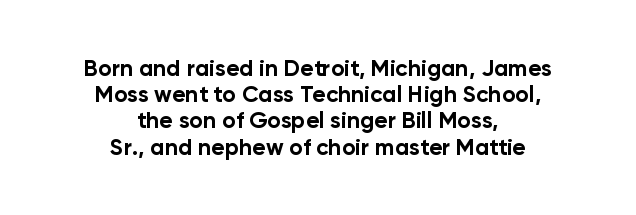
The image shows 23 px bold type, upright; set centered, tight line spacing (1.14x), normal letter spacing, not underlined.
